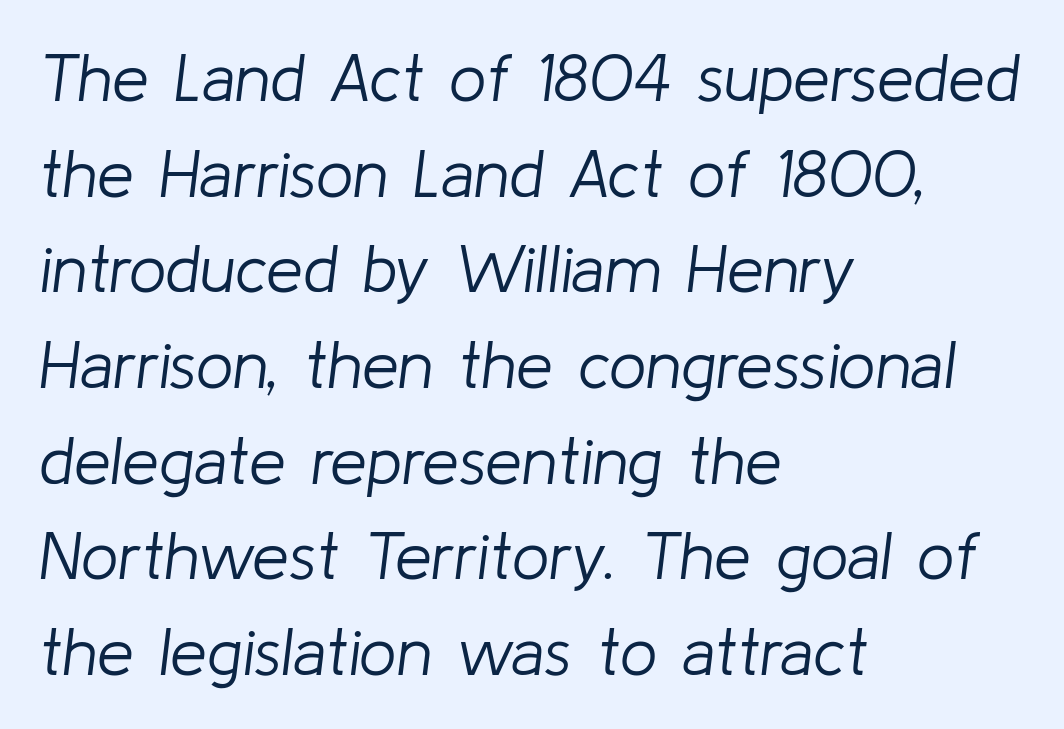
{"italic": "yes", "lean": "right", "slant_degrees": 8, "bold": "no", "weight": "light", "width": "normal", "stroke_contrast": "low", "x_height": "medium", "monospaced": "no", "underline": "no", "align": "left", "line_spacing": "normal", "line_spacing_ratio": 1.45, "letter_spacing": "normal", "letter_spacing_em": 0.0, "glyph_px": 66}
